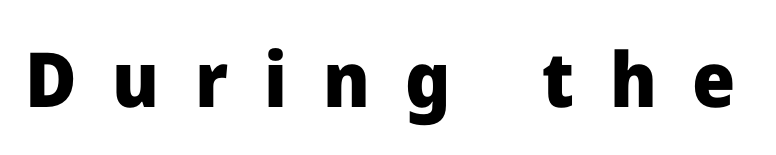
The image shows 76 px heavy sans-serif type, upright; set unusually wide letter spacing (+0.47 em), not underlined; low stroke contrast and a medium x-height.
